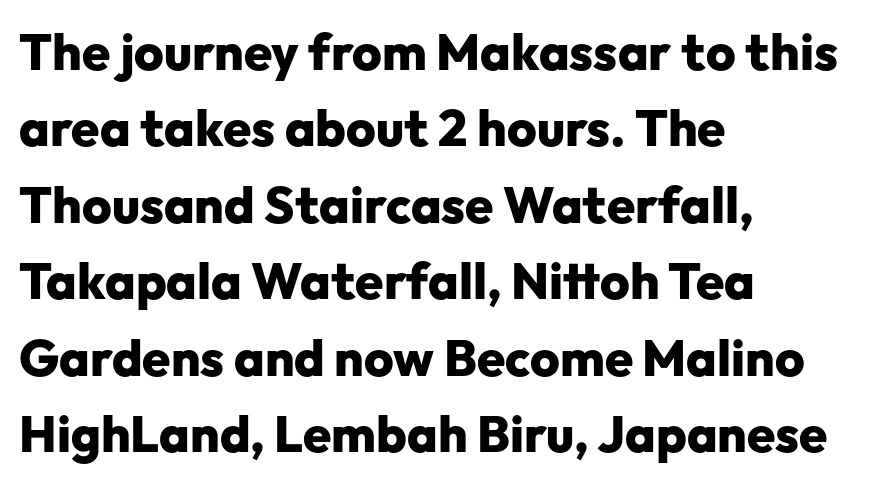
Q: Is the text bold? A: Yes.
Q: Is the text italic (slanted)? A: No, it is upright.
Q: Is the typeface a serif or a sans-serif typeface? A: Sans-serif.
Q: Is the text underlined? A: No.
Q: How is the paragraph aligned? A: Left-aligned.
Q: Is the spacing between letters normal or unusually wide? A: Normal.
Q: Is the spacing between lines tight, normal or loose? A: Normal.
Q: Width (condensed, normal, or wide)? A: Normal.
Q: Stroke contrast? A: Low.
Q: x-height? A: Medium.
Q: Monospaced? A: No.
